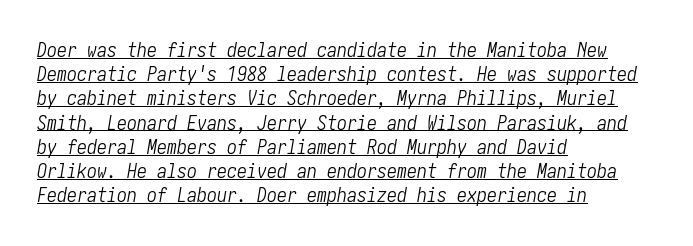
The image shows 20 px text type, italic (leaning right); set left-aligned, line spacing 1.21x, normal letter spacing, underlined.
